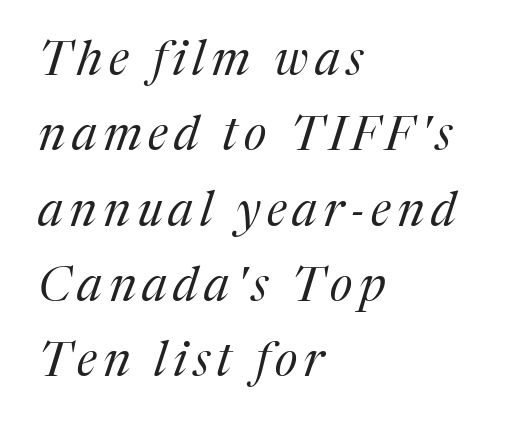
Q: Is the text bold? A: No.
Q: Is the text italic (slanted)? A: Yes, it leans right by about 17 degrees.
Q: Is the typeface a serif or a sans-serif typeface? A: Serif.
Q: Is the text underlined? A: No.
Q: How is the paragraph aligned? A: Left-aligned.
Q: Is the spacing between lines tight, normal or loose? A: Normal.
Q: Width (condensed, normal, or wide)? A: Normal.
Q: Stroke contrast? A: Medium.
Q: x-height? A: Medium.
Q: Monospaced? A: No.
